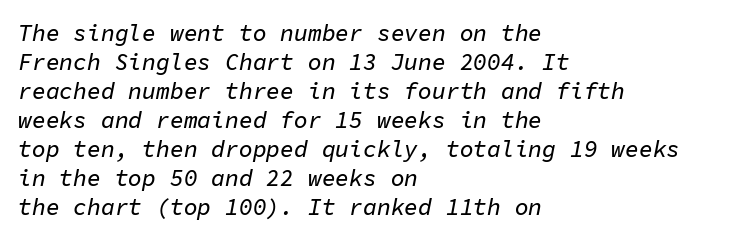
{"italic": "yes", "lean": "right", "slant_degrees": 11, "underline": "no", "align": "left", "line_spacing": "normal", "line_spacing_ratio": 1.26, "letter_spacing": "normal", "letter_spacing_em": 0.0, "glyph_px": 23}
